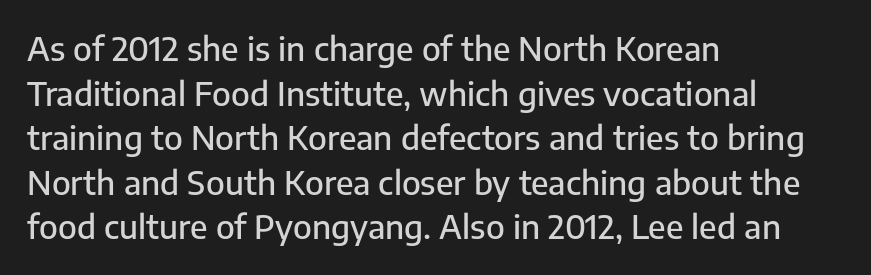
{"serif": "no", "italic": "no", "width": "normal", "stroke_contrast": "low", "x_height": "medium", "monospaced": "no", "underline": "no", "align": "left", "line_spacing": "normal", "line_spacing_ratio": 1.35, "letter_spacing": "normal", "letter_spacing_em": 0.0, "glyph_px": 33}
